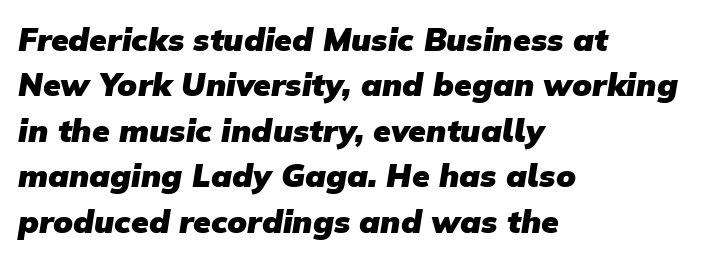
The image shows 32 px heavy sans-serif type; set left-aligned, normal line spacing (1.42x), normal letter spacing, not underlined; low stroke contrast and a medium x-height.
